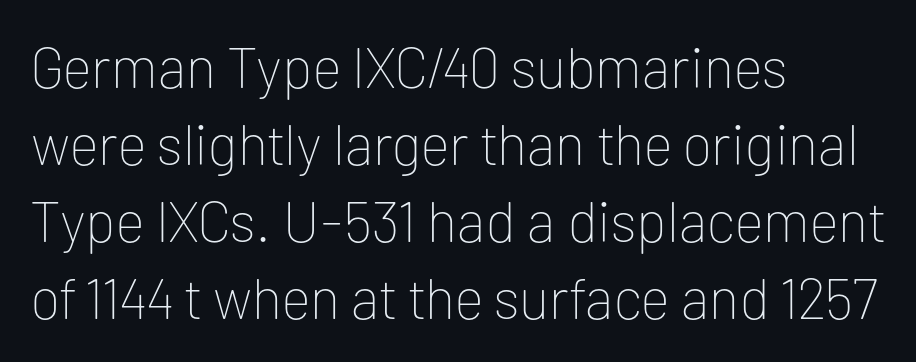
Q: Is the text bold? A: No.
Q: Is the text italic (slanted)? A: No, it is upright.
Q: Is the typeface a serif or a sans-serif typeface? A: Sans-serif.
Q: Is the text underlined? A: No.
Q: How is the paragraph aligned? A: Left-aligned.
Q: Is the spacing between letters normal or unusually wide? A: Normal.
Q: Is the spacing between lines tight, normal or loose? A: Normal.
Q: Width (condensed, normal, or wide)? A: Normal.
Q: Stroke contrast? A: Low.
Q: x-height? A: Medium.
Q: Monospaced? A: No.
